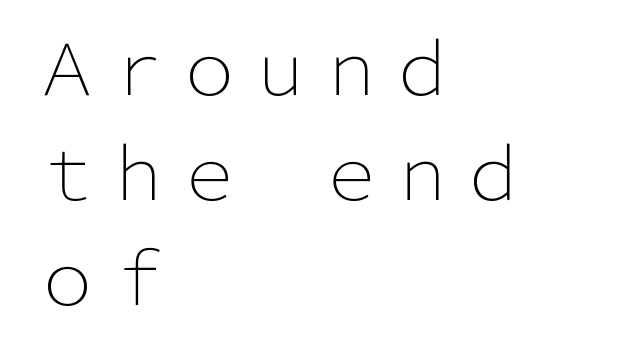
Q: Is the text bold? A: No.
Q: Is the text italic (slanted)? A: No, it is upright.
Q: Is the typeface a serif or a sans-serif typeface? A: Sans-serif.
Q: Is the text underlined? A: No.
Q: How is the paragraph aligned? A: Left-aligned.
Q: Is the spacing between letters normal or unusually wide? A: Normal.
Q: Is the spacing between lines tight, normal or loose? A: Normal.
Q: Width (condensed, normal, or wide)? A: Normal.
Q: Stroke contrast? A: Low.
Q: x-height? A: Medium.
Q: Monospaced? A: No.
